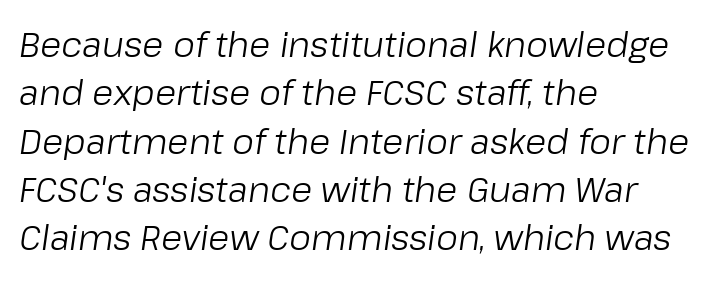
{"italic": "yes", "lean": "right", "slant_degrees": 8, "bold": "no", "weight": "light", "width": "normal", "stroke_contrast": "low", "x_height": "medium", "monospaced": "no", "underline": "no", "align": "left", "line_spacing": "normal", "line_spacing_ratio": 1.38, "letter_spacing": "normal", "letter_spacing_em": 0.0, "glyph_px": 35}
